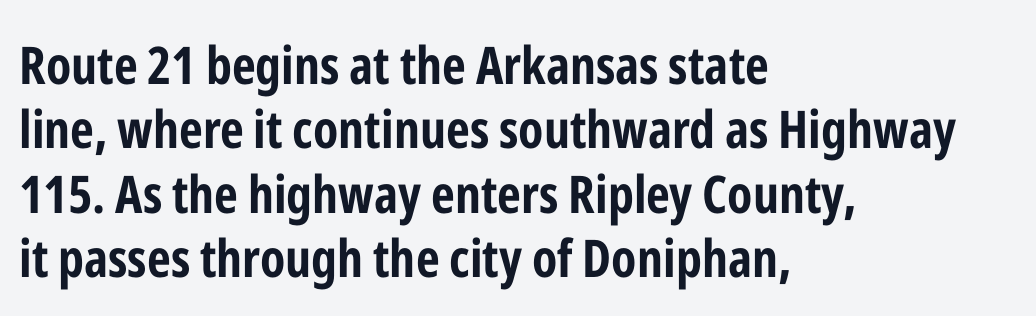
The image shows 52 px bold, condensed sans-serif type, upright; set left-aligned, line spacing 1.24x, normal letter spacing, not underlined; low stroke contrast and a medium x-height.
